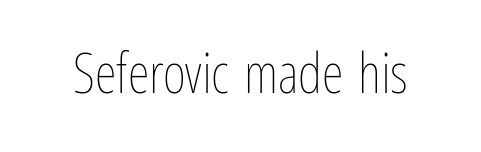
Q: Is the text bold? A: No.
Q: Is the text italic (slanted)? A: No, it is upright.
Q: Is the text underlined? A: No.
Q: Is the spacing between letters normal or unusually wide? A: Normal.
Q: Width (condensed, normal, or wide)? A: Condensed.
Q: Stroke contrast? A: Low.
Q: x-height? A: Medium.
Q: Monospaced? A: No.
